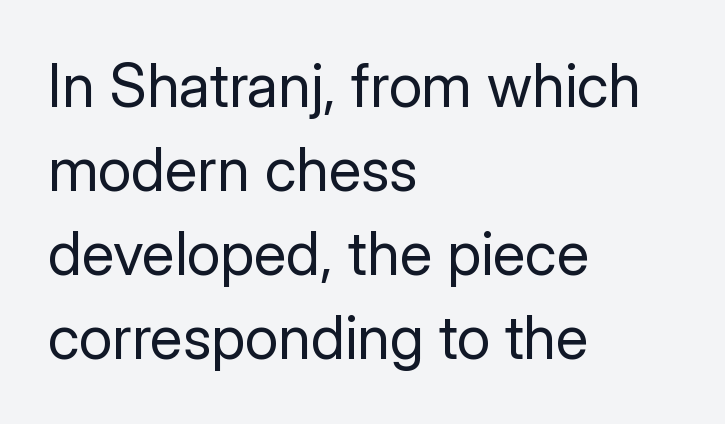
Q: Is the text bold? A: No.
Q: Is the text italic (slanted)? A: No, it is upright.
Q: Is the typeface a serif or a sans-serif typeface? A: Sans-serif.
Q: Is the text underlined? A: No.
Q: How is the paragraph aligned? A: Left-aligned.
Q: Is the spacing between letters normal or unusually wide? A: Normal.
Q: Is the spacing between lines tight, normal or loose? A: Normal.
Q: Width (condensed, normal, or wide)? A: Normal.
Q: Stroke contrast? A: Low.
Q: x-height? A: Medium.
Q: Monospaced? A: No.
